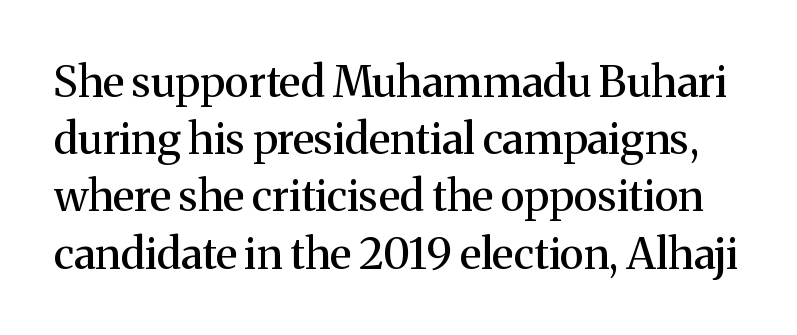
The image shows 43 px serif type, upright; set normal line spacing (1.33x), normal letter spacing, not underlined; medium stroke contrast and a medium x-height.
